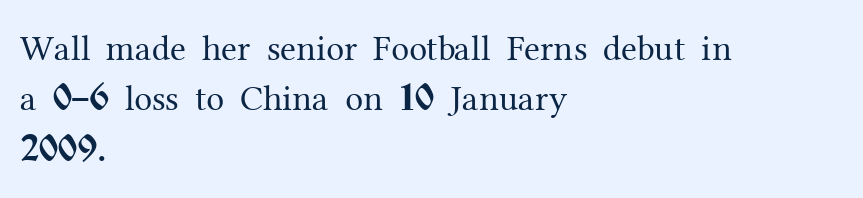
Each row of text sits above clean, open space. Compared with a centered layout, this one pins lines to the left instead. Notice how descenders clear the ascenders below comfortably — that's standard leading. The axis of the letterforms is exactly vertical. The designer went with a serif here, giving each stem small feet. Unbolded letterforms with no extra heft.
